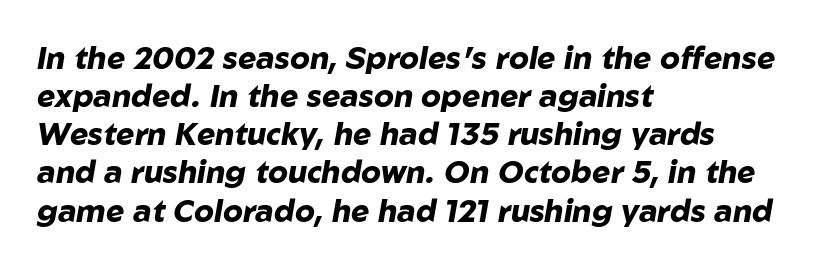
The passage shown is typed in a proportional face where columns would drift. Quick note: italic. Lines of text with bare space underneath. Words appear dense and cohesive because spacing is normal. Weight: bold.
